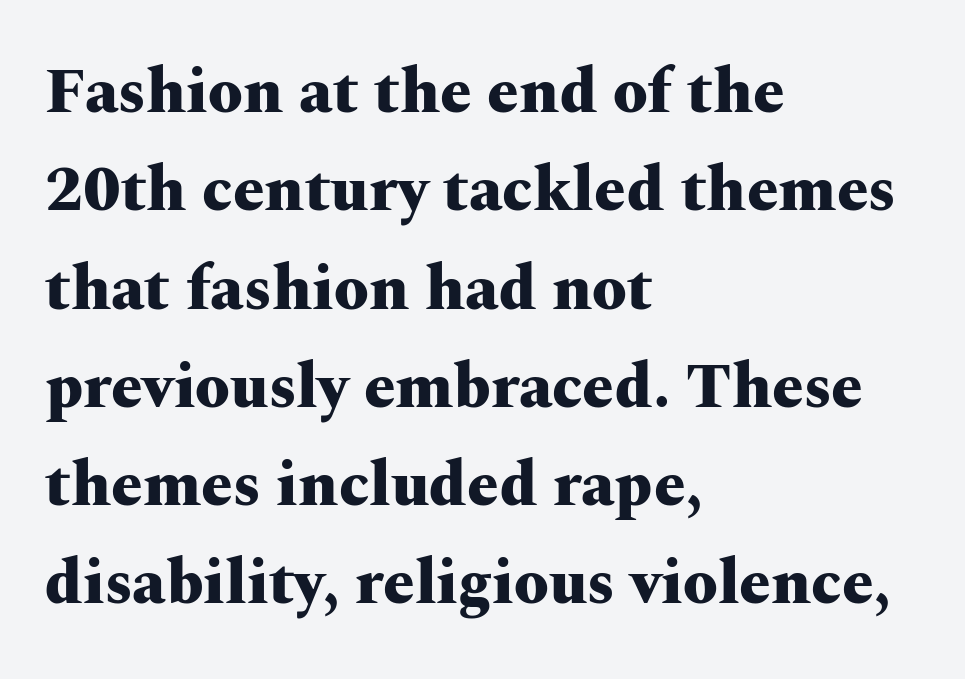
Descenders hang freely into open space. This rendering leaves character spacing at its baseline value. The leading is moderate, giving the passage an even texture. This sample is left-justified, so line endings fall wherever the words run out.
